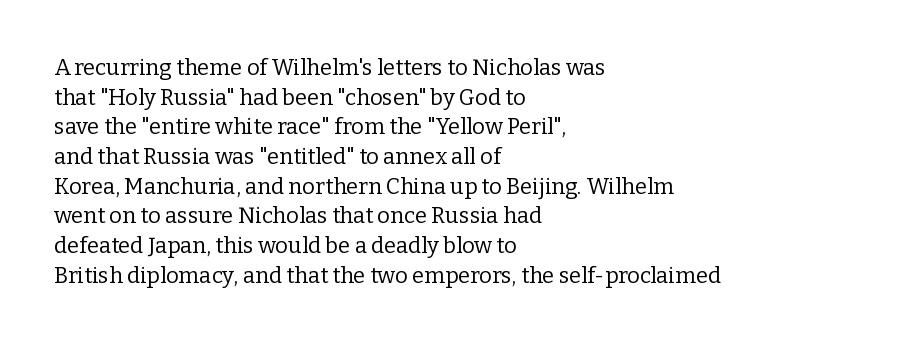
Unmarked baselines from the first word to the last. The designer left line spacing at the default. The rendering anchors every line to the left-hand side. The gaps between neighbouring characters are ordinary and unremarkable. The type sits square on the baseline with zero lean.
